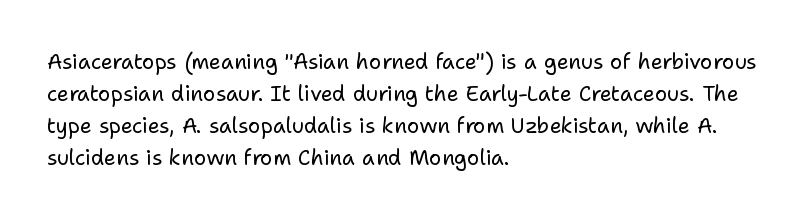
The image shows 21 px text type, upright; set left-aligned, normal line spacing (1.52x), normal letter spacing, not underlined.
